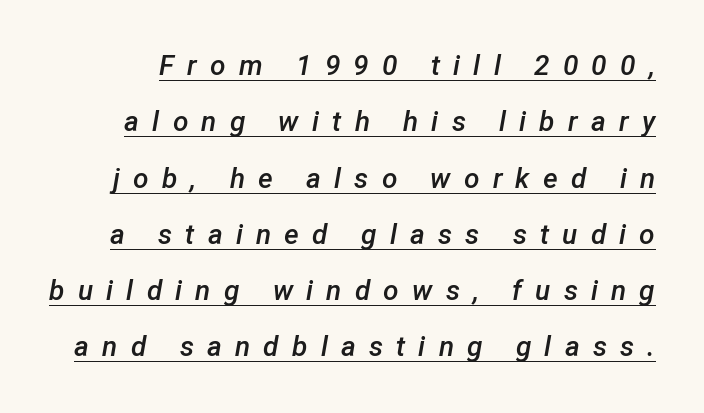
The image shows 28 px semibold type, italic (leaning right); set loose line spacing (2.01x), unusually wide letter spacing (+0.47 em), underlined; low stroke contrast and a medium x-height.
